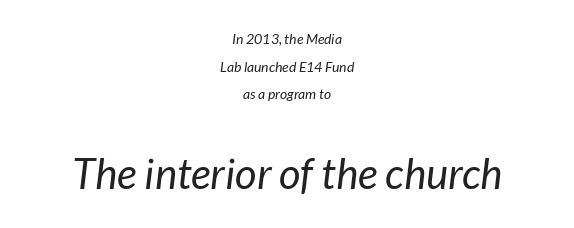
The image shows 42 px regular-weight type, italic (leaning right); set centered, loose line spacing (1.98x), normal letter spacing, not underlined; the second (bottom) block is 3.0x larger; low stroke contrast and a medium x-height.
